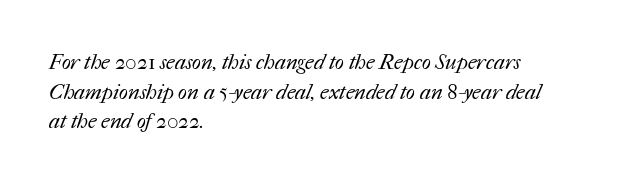
The horizontal fit of the characters is conventional and even. This sample is left-justified, so line endings fall wherever the words run out. Unbolded letterforms with no extra heft. Regular leading. Descenders hang freely into open space.
